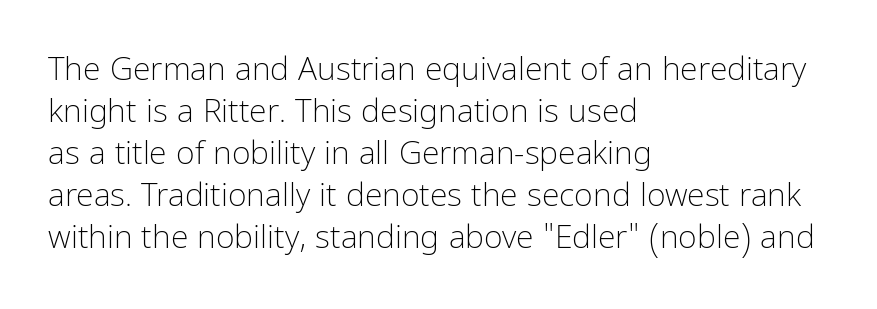
The axis of the letterforms is exactly vertical. This sample uses plain, unmodified letter spacing. One-word summary of the alignment: left. The face used here is proportionally spaced, like ordinary book or web type. Whoever set this chose a conventional vertical rhythm.
